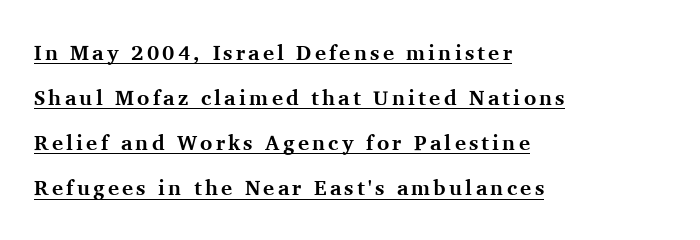
Is there an underline? Yes — a line sits under the letters. Summary of vertical rhythm: relaxed, with wide interline spacing. Stroke thickness is high; the sample reads as a true bold. The lines in this sample share a left origin and differ only in where they stop.
